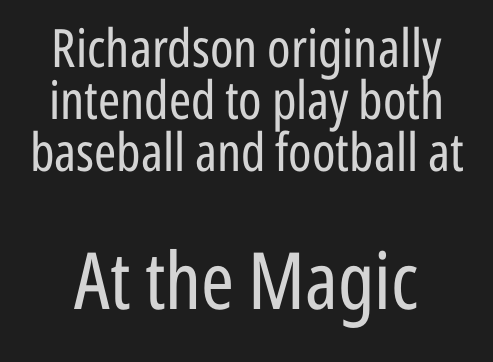
Q: Is the text bold? A: No.
Q: Is the text italic (slanted)? A: No, it is upright.
Q: Is the typeface a serif or a sans-serif typeface? A: Sans-serif.
Q: Is the text underlined? A: No.
Q: Is the spacing between letters normal or unusually wide? A: Normal.
Q: Is the spacing between lines tight, normal or loose? A: Tight.
Q: Which block of text is set in a larger size, the first (top) or the second (bottom)? A: The second (bottom) one.
Q: Width (condensed, normal, or wide)? A: Condensed.
Q: Stroke contrast? A: Low.
Q: x-height? A: Medium.
Q: Monospaced? A: No.
